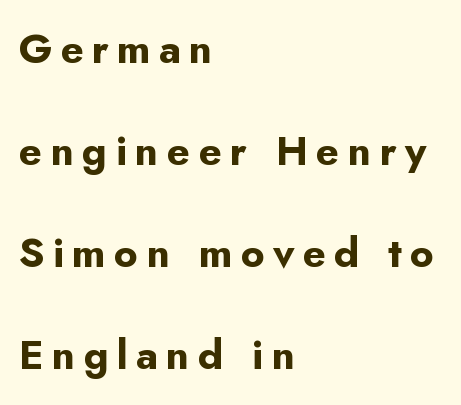
A typesetter would label this face a sans. Horizontally, the lines are justified to the leading edge only. Strong, thick strokes mark this as bold type. Baseline-to-baseline distance is far greater than the letter height. A roman cut, with each character standing at attention.
